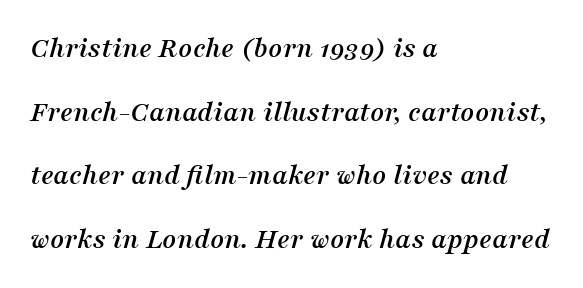
Slant detected: the letters are inclined. Vertical spacing — loose. Character widths vary here, with narrow letters taking less room than wide ones. Type without underlining.
